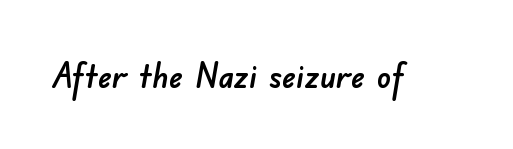
Q: Is the typeface a serif or a sans-serif typeface? A: Sans-serif.
Q: Is the text underlined? A: No.
Q: Is the spacing between letters normal or unusually wide? A: Normal.
Q: Width (condensed, normal, or wide)? A: Normal.
Q: Stroke contrast? A: Low.
Q: x-height? A: Small.
Q: Monospaced? A: No.
